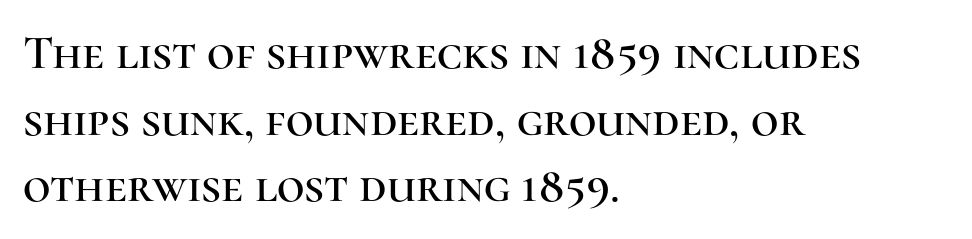
Q: Is the text italic (slanted)? A: No, it is upright.
Q: Is the typeface a serif or a sans-serif typeface? A: Serif.
Q: Is the text underlined? A: No.
Q: How is the paragraph aligned? A: Left-aligned.
Q: Is the spacing between letters normal or unusually wide? A: Normal.
Q: Is the spacing between lines tight, normal or loose? A: Normal.
Q: Width (condensed, normal, or wide)? A: Normal.
Q: Stroke contrast? A: High.
Q: x-height? A: Medium.
Q: Monospaced? A: No.
